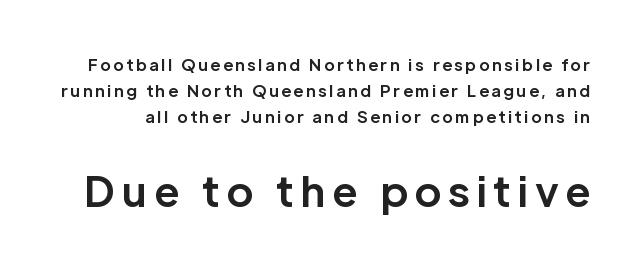
Nope, not italic — everything's standing straight. These lines sit exactly where default settings would place them. Strokes here are thick enough to call this a true bold. Unmarked baselines from the first word to the last. Which of the two is more prominent by size? The second, at the bottom.
